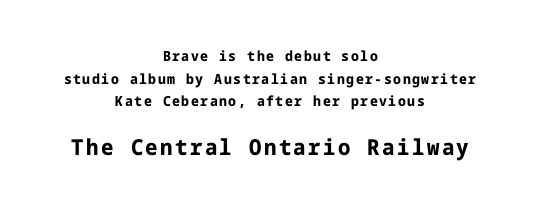
Q: Is the text bold? A: Yes.
Q: Is the text italic (slanted)? A: No, it is upright.
Q: Is the text underlined? A: No.
Q: How is the paragraph aligned? A: Centered.
Q: Is the spacing between lines tight, normal or loose? A: Normal.
Q: Which block of text is set in a larger size, the first (top) or the second (bottom)? A: The second (bottom) one.
